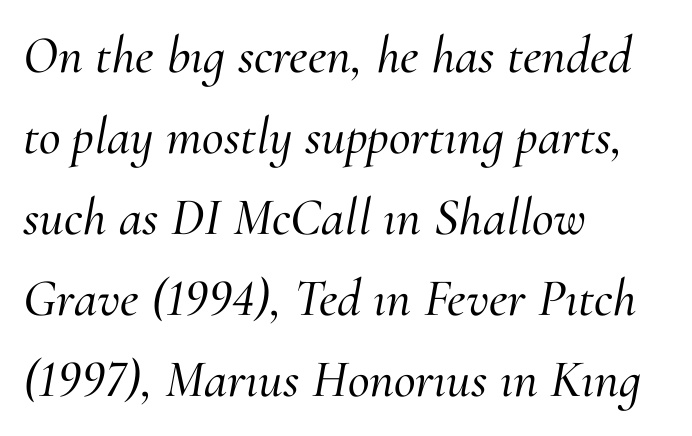
The image shows 53 px serif type, italic (leaning right); set left-aligned, normal line spacing (1.53x), normal letter spacing, not underlined; medium stroke contrast and a small x-height.
